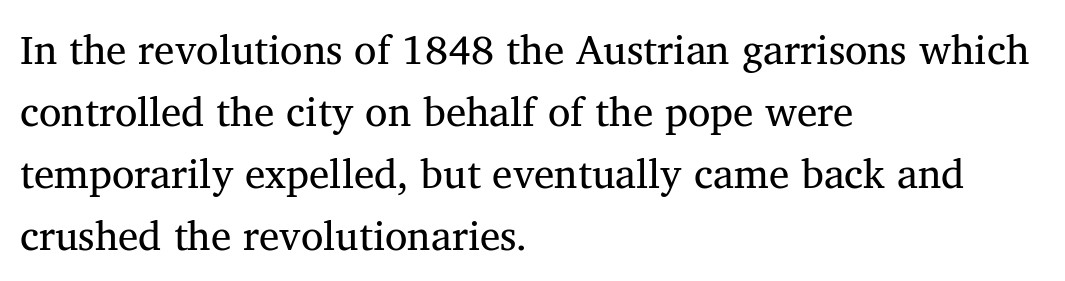
Q: Is the text italic (slanted)? A: No, it is upright.
Q: Is the typeface a serif or a sans-serif typeface? A: Serif.
Q: Is the text underlined? A: No.
Q: How is the paragraph aligned? A: Left-aligned.
Q: Is the spacing between letters normal or unusually wide? A: Normal.
Q: Is the spacing between lines tight, normal or loose? A: Normal.
Q: Width (condensed, normal, or wide)? A: Normal.
Q: Stroke contrast? A: Medium.
Q: x-height? A: Medium.
Q: Monospaced? A: No.
